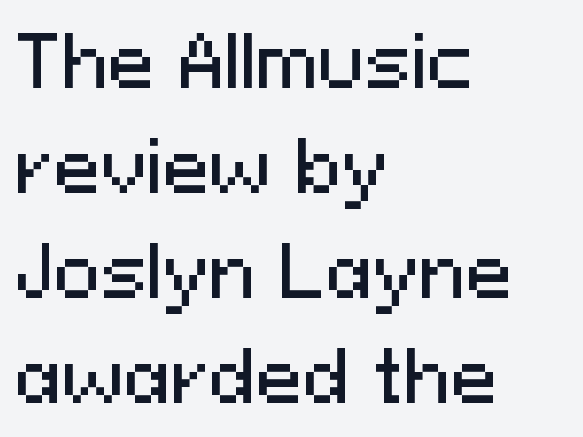
Glance below the letters and you will spot only blank space. A normal amount of white space separates one row of letters from the next. Each letter keeps its own natural width here, so spacing adapts to shape. Teacher's note: observe the even left margin — that is flush-left alignment.
